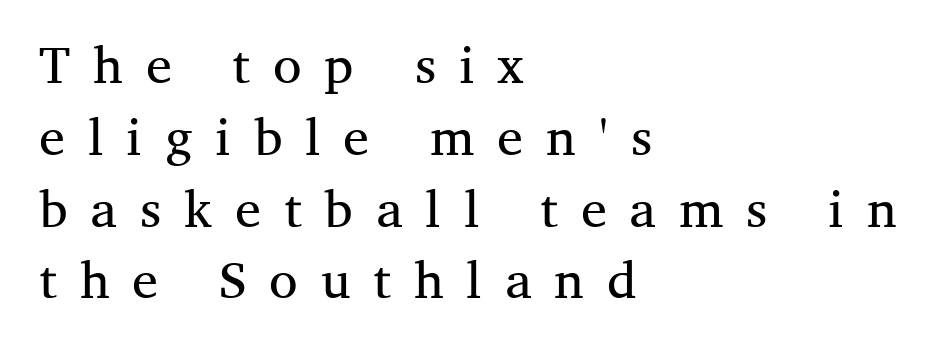
{"serif": "yes", "italic": "no", "bold": "no", "weight": "regular", "width": "normal", "stroke_contrast": "medium", "x_height": "medium", "monospaced": "no", "underline": "no", "align": "left", "line_spacing": "normal", "line_spacing_ratio": 1.38, "letter_spacing": "wide", "letter_spacing_em": 0.44, "glyph_px": 52}
